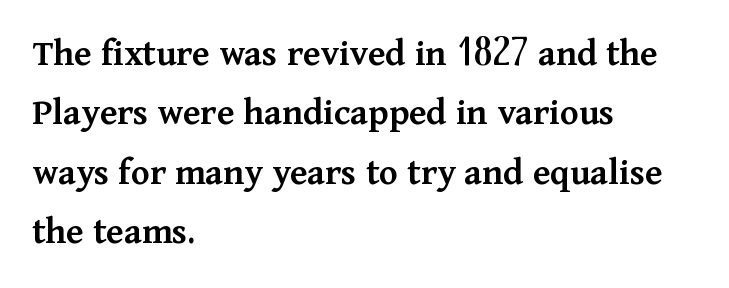
The image shows 39 px semibold serif type, upright; set left-aligned, normal line spacing (1.52x), normal letter spacing, not underlined; medium stroke contrast and a medium x-height.
